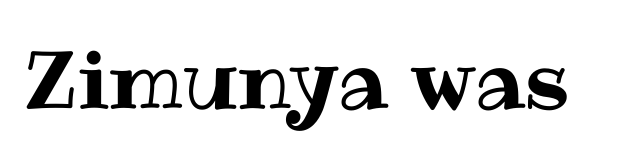
The image shows 80 px text type, upright; set normal letter spacing, not underlined; medium stroke contrast and a medium x-height.
